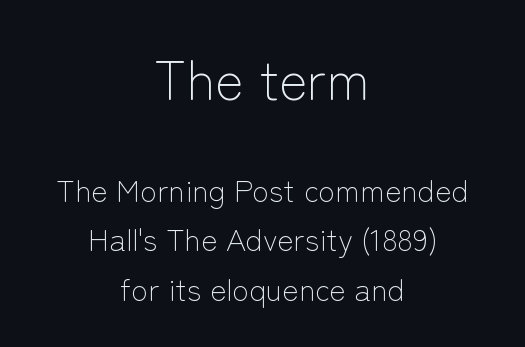
The image shows 54 px light sans-serif type, upright; set centered, normal line spacing (1.59x), normal letter spacing, not underlined; the first (top) block is 1.74x larger; low stroke contrast and a medium x-height.
